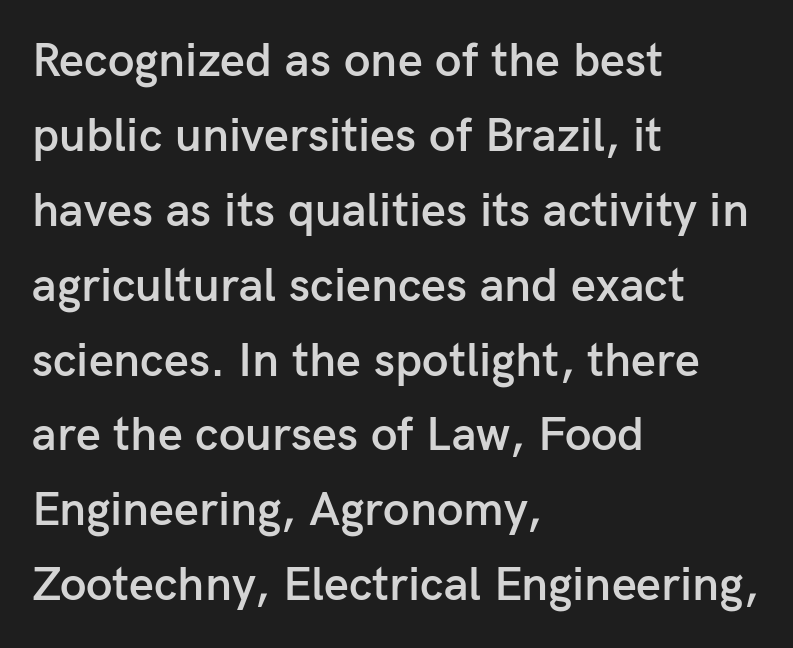
This is the in-between weight designers call semibold or demi. The line texture is even and compact thanks to regular tracking. Underline: absent. Spacing verdict: proportional, widths tailored to each character.
